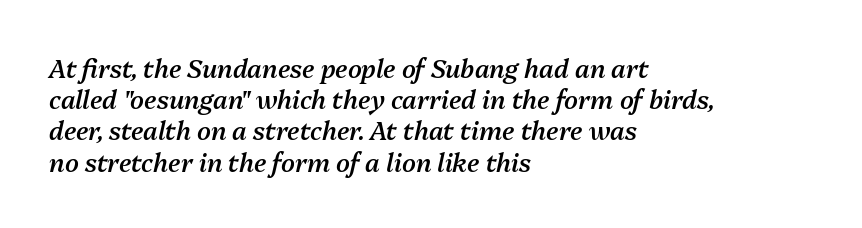
{"italic": "yes", "lean": "right", "slant_degrees": 13, "bold": "semi", "underline": "no", "align": "left", "line_spacing": "normal", "line_spacing_ratio": 1.25, "letter_spacing": "normal", "letter_spacing_em": 0.0, "glyph_px": 25}
